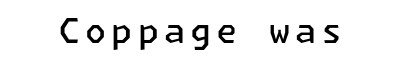
{"serif": "no", "italic": "no", "bold": "semi", "weight": "semibold", "width": "normal", "stroke_contrast": "low", "x_height": "medium", "underline": "no", "glyph_px": 34}
